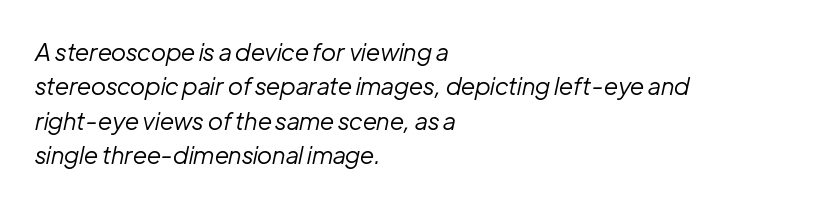
The image shows 24 px text type, italic (leaning right); set left-aligned, normal line spacing (1.43x), normal letter spacing, not underlined.
